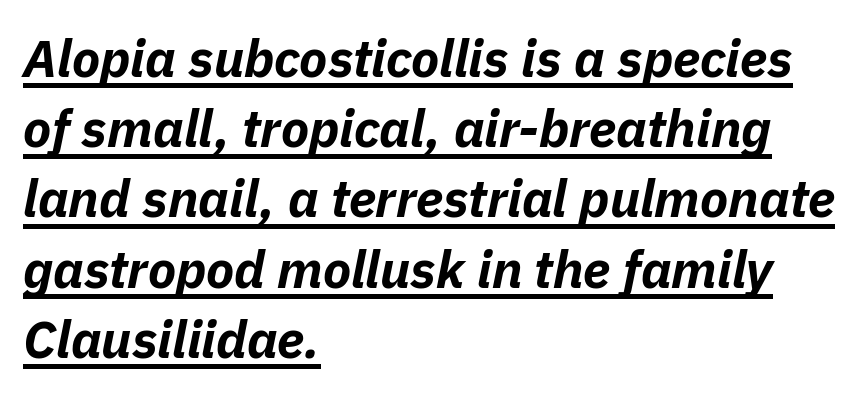
The image shows 52 px bold type, italic (leaning right); set left-aligned, normal line spacing (1.35x), normal letter spacing, underlined; low stroke contrast and a medium x-height.
